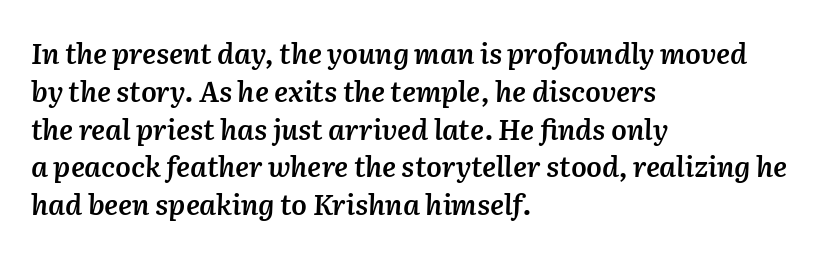
The image shows 28 px semibold type, italic (leaning right); set left-aligned, normal line spacing (1.35x), normal letter spacing, not underlined; medium stroke contrast and a medium x-height.
